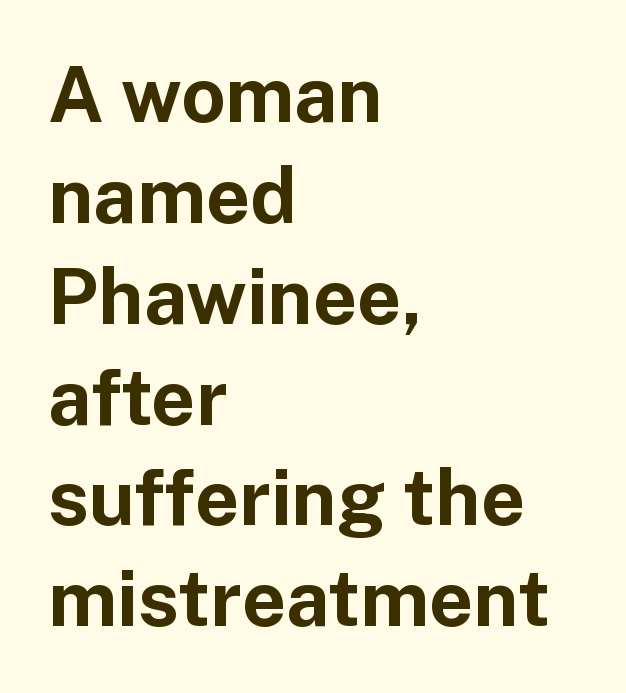
The image shows 77 px bold sans-serif type, upright; set left-aligned, normal line spacing (1.31x), normal letter spacing, not underlined; low stroke contrast and a medium x-height.
